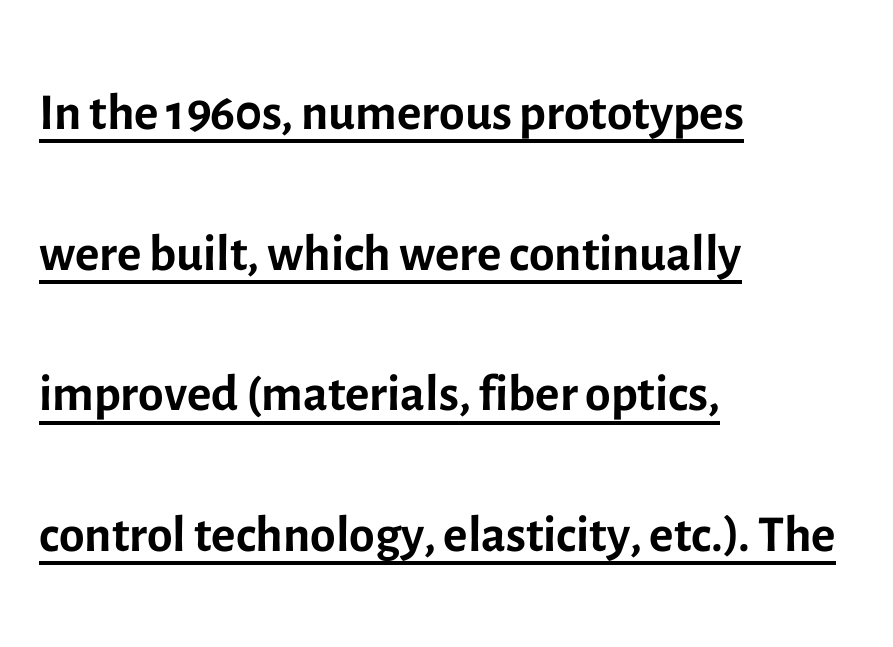
In terms of posture, this sample is upright. The rag falls on the right side of this text block. Note the varied advance widths — an 'i' is clearly narrower than an 'm'. How would I describe the line gaps? Wide and relaxed. Compared with typical body copy, the letter spacing here is the same.
